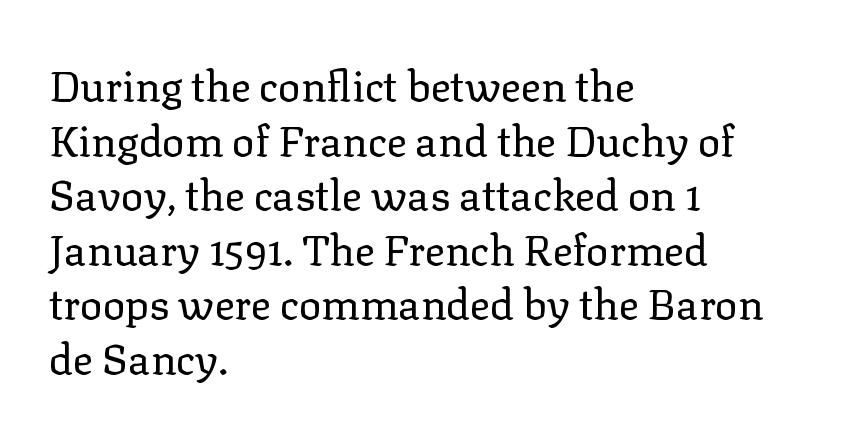
The image shows 42 px regular-weight serif type, upright; set left-aligned, normal line spacing (1.3x), normal letter spacing, not underlined; low stroke contrast and a medium x-height.
